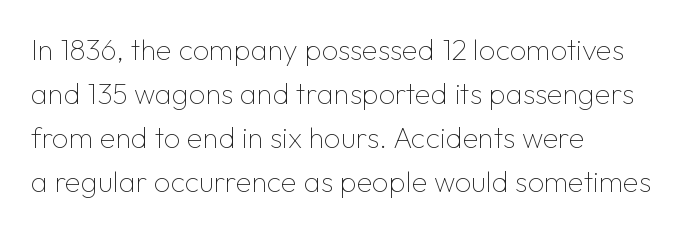
The image shows 29 px thin sans-serif type, upright; set left-aligned, normal line spacing (1.52x), normal letter spacing, not underlined; low stroke contrast and a medium x-height.
